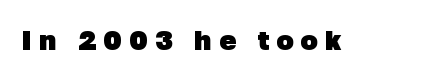
The image shows 28 px heavy sans-serif type; set unusually wide letter spacing (+0.26 em), not underlined; low stroke contrast and a medium x-height.
